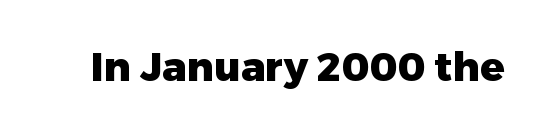
The image shows 40 px heavy sans-serif type, upright; set normal letter spacing, not underlined; low stroke contrast and a medium x-height.
